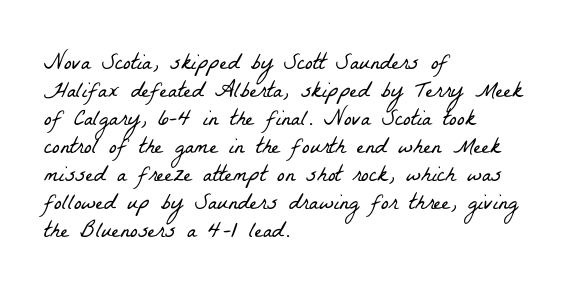
{"bold": "no", "underline": "no", "align": "left", "line_spacing_ratio": 1.22, "letter_spacing": "normal", "letter_spacing_em": 0.0, "glyph_px": 23}
